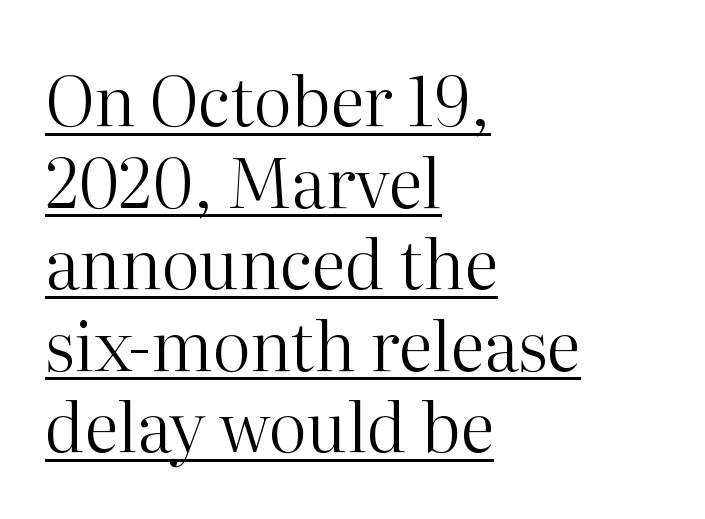
The face looks like a standard text weight, possibly lighter. You could not count columns in this text — the font is proportionally spaced. The lettering stays uniformly vertical, giving the passage a roman look. The glyphs in this specimen are seriffed. Check the space under the baseline: a stroke is drawn there.
